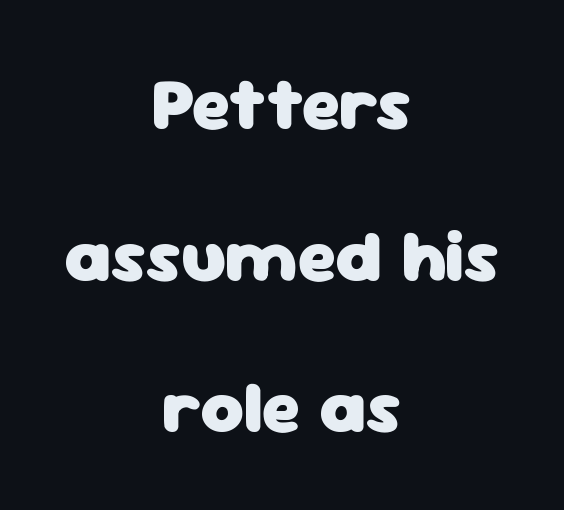
{"serif": "no", "italic": "no", "bold": "yes", "weight": "heavy", "width": "normal", "stroke_contrast": "low", "x_height": "medium", "monospaced": "no", "underline": "no", "align": "center", "line_spacing": "loose", "line_spacing_ratio": 2.05, "letter_spacing": "normal", "letter_spacing_em": 0.0, "glyph_px": 74}
